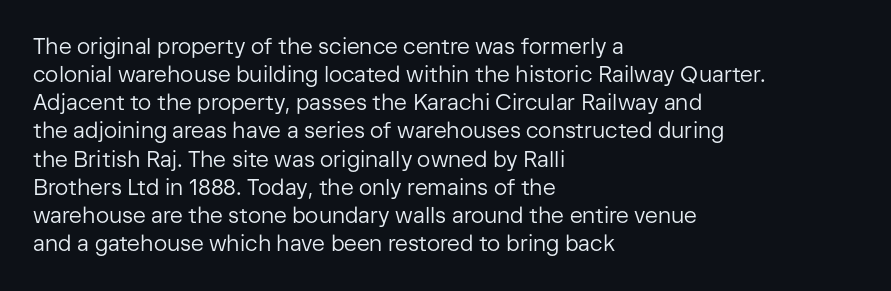
{"italic": "no", "bold": "no", "underline": "no", "align": "left", "line_spacing": "normal", "line_spacing_ratio": 1.28, "letter_spacing": "normal", "letter_spacing_em": 0.0, "glyph_px": 22}
